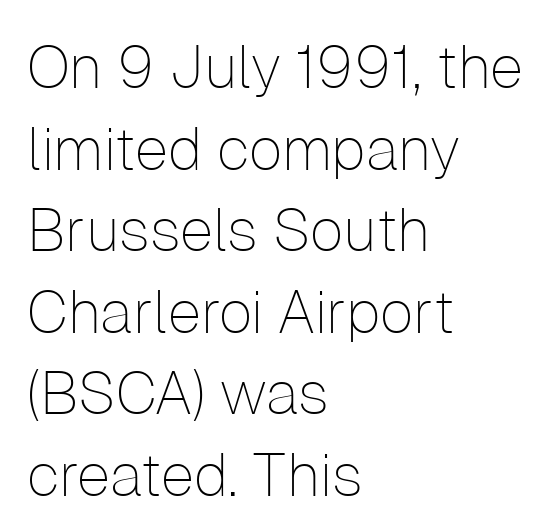
{"serif": "no", "italic": "no", "bold": "no", "weight": "thin", "width": "normal", "stroke_contrast": "low", "x_height": "medium", "monospaced": "no", "underline": "no", "align": "left", "line_spacing": "normal", "line_spacing_ratio": 1.36, "letter_spacing": "normal", "letter_spacing_em": 0.0, "glyph_px": 60}
